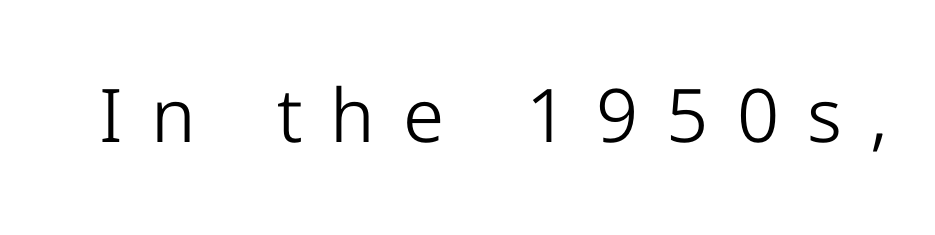
The image shows 74 px light sans-serif type, upright; set unusually wide letter spacing (+0.38 em), not underlined; low stroke contrast and a medium x-height.
